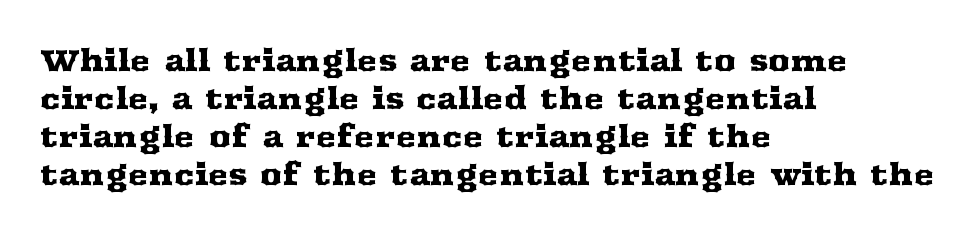
{"serif": "yes", "italic": "no", "width": "wide", "stroke_contrast": "medium", "x_height": "medium", "monospaced": "no", "underline": "no", "align": "left", "line_spacing_ratio": 1.23, "letter_spacing": "normal", "letter_spacing_em": 0.0, "glyph_px": 31}
